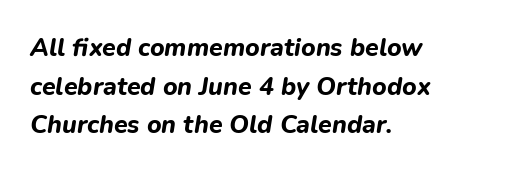
Q: Is the text bold? A: Yes.
Q: Is the text italic (slanted)? A: Yes, it leans right by about 9 degrees.
Q: Is the text underlined? A: No.
Q: How is the paragraph aligned? A: Left-aligned.
Q: Is the spacing between letters normal or unusually wide? A: Normal.
Q: Is the spacing between lines tight, normal or loose? A: Normal.
